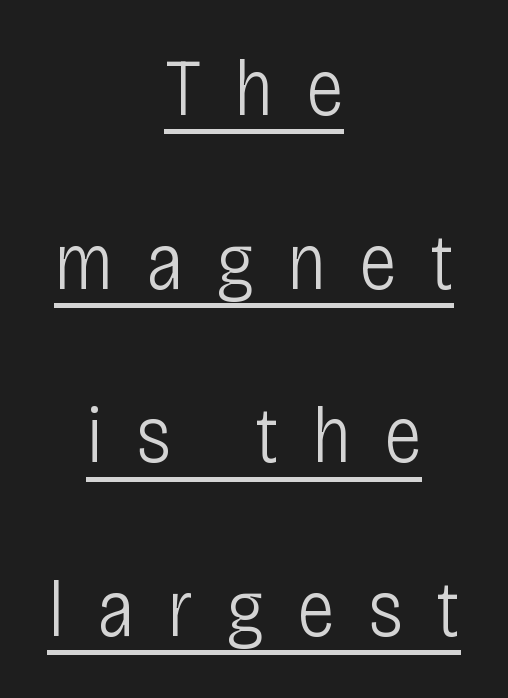
Examine the stroke ends and you'll find no serifs. Line starts and ends both wander, symmetrically. Character widths vary here, with narrow letters taking less room than wide ones. Students, observe the line beneath the letters — that is underlining. A roman cut, with each character standing at attention. Students, observe: this is what heavily led, spacious text looks like.
